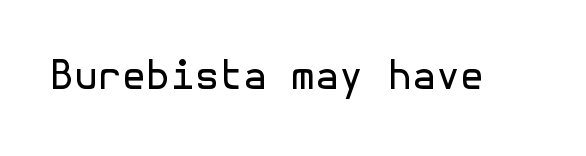
The font family rendered here belongs to the sans-serif group. The typeface has the unassuming heft of standard copy or less. A typesetter would call this zero additional tracking. The type sits square on the baseline with zero lean.
